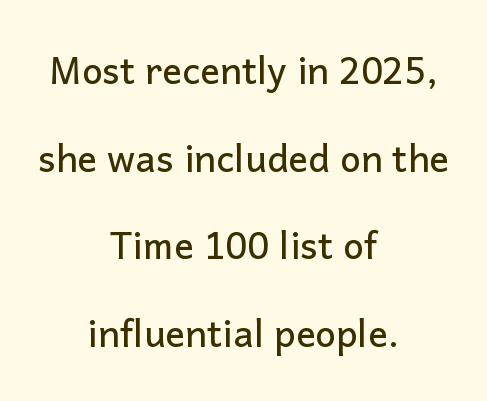
{"serif": "no", "italic": "no", "width": "normal", "stroke_contrast": "low", "x_height": "medium", "monospaced": "no", "underline": "no", "align": "center", "line_spacing": "loose", "line_spacing_ratio": 2.37, "letter_spacing": "normal", "letter_spacing_em": 0.0, "glyph_px": 37}
